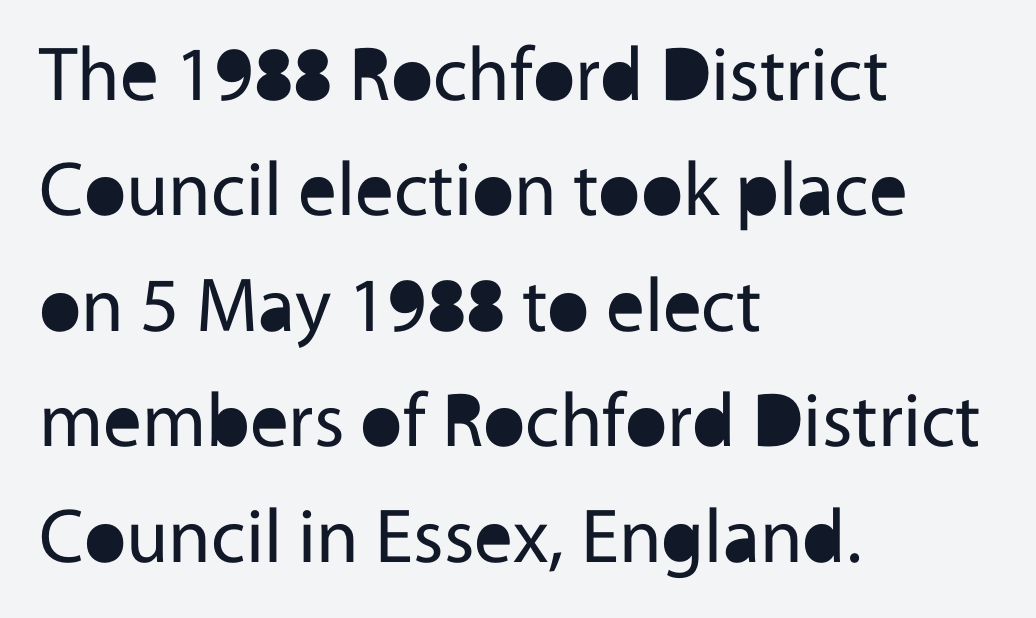
{"serif": "no", "italic": "no", "bold": "no", "weight": "regular", "width": "normal", "x_height": "medium", "monospaced": "no", "underline": "no", "align": "left", "line_spacing": "normal", "line_spacing_ratio": 1.5, "letter_spacing": "normal", "letter_spacing_em": 0.0, "glyph_px": 77}
